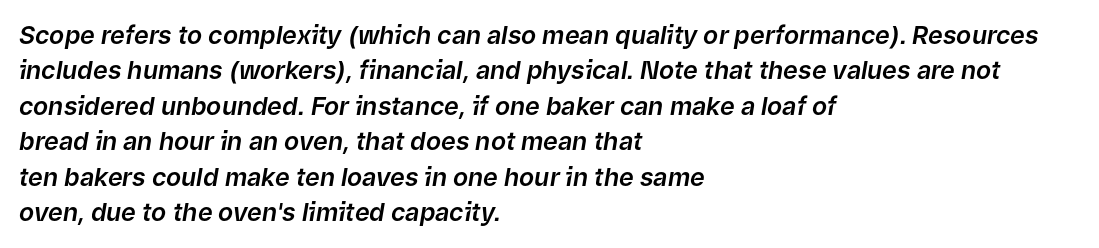
Q: Is the text italic (slanted)? A: Yes, it leans right by about 9 degrees.
Q: Is the text underlined? A: No.
Q: How is the paragraph aligned? A: Left-aligned.
Q: Is the spacing between letters normal or unusually wide? A: Normal.
Q: Is the spacing between lines tight, normal or loose? A: Normal.
